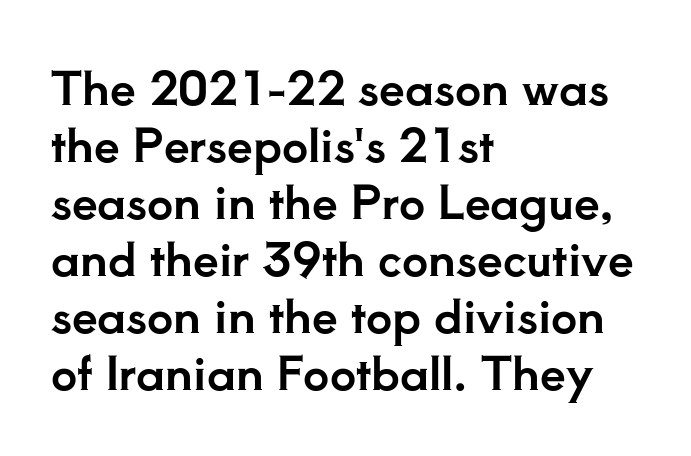
{"serif": "yes", "italic": "no", "width": "normal", "stroke_contrast": "low", "x_height": "small", "monospaced": "no", "underline": "no", "align": "left", "line_spacing_ratio": 1.24, "letter_spacing": "normal", "letter_spacing_em": 0.0, "glyph_px": 46}
